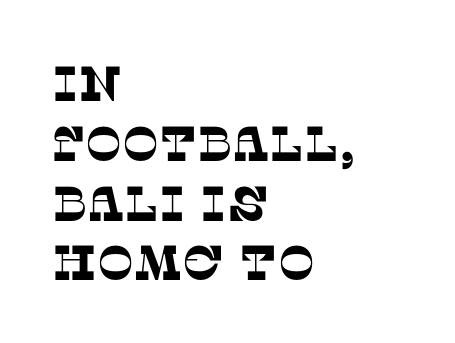
The face used here is seriffed, in the tradition of book romans. A classic flush-left, rag-right setting is used for this passage. Spacing between characters is what you'd get straight out of the box. The specimen omits any rule beneath the text block's lines.
